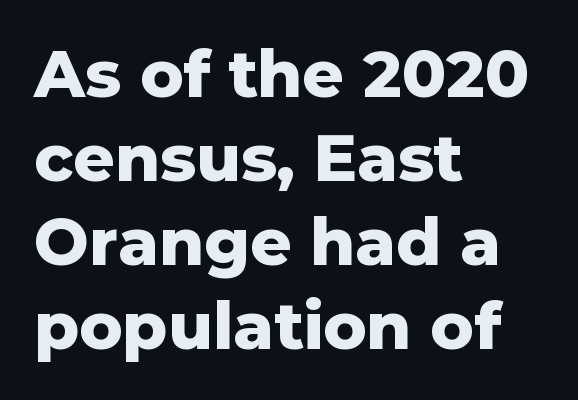
Each line starts at the same left margin while the right side varies. Leading matches the norm, producing a regular column. The passage shown is not underscored anywhere. Words appear dense and cohesive because spacing is normal.
